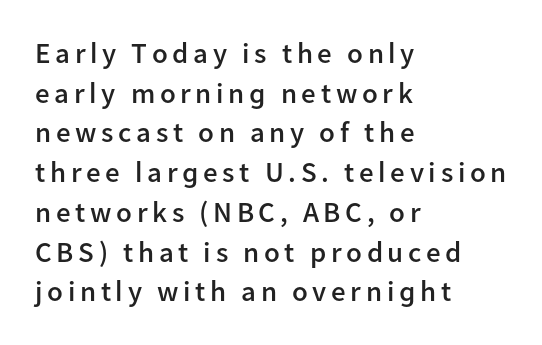
{"serif": "no", "italic": "no", "bold": "semi", "weight": "semibold", "width": "normal", "stroke_contrast": "low", "x_height": "medium", "monospaced": "no", "underline": "no", "align": "left", "line_spacing": "normal", "line_spacing_ratio": 1.37, "glyph_px": 29}
